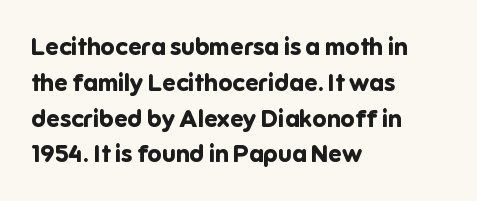
{"italic": "no", "bold": "yes", "underline": "no", "align": "left", "line_spacing": "normal", "line_spacing_ratio": 1.49, "letter_spacing": "normal", "letter_spacing_em": 0.0, "glyph_px": 24}
